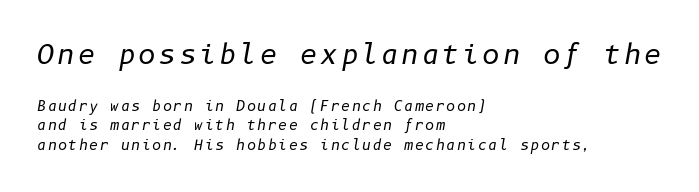
The baseline area is clear. The earlier block is typeset at a bigger size than the later block. A light-to-regular cut is what we see here. Does the leading feel generous? No, just average. Is the block centered? No — it sits flush against the left margin.
